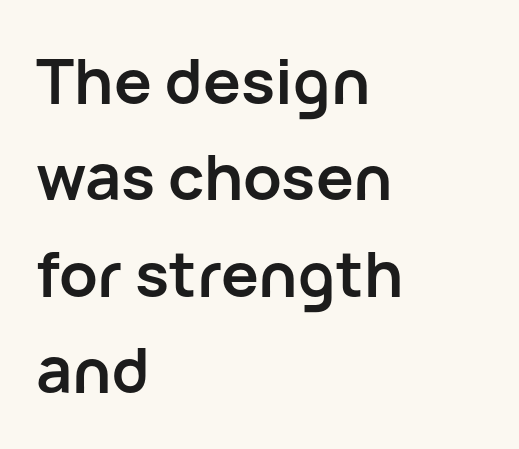
The image shows 63 px semibold sans-serif type, upright; set left-aligned, normal line spacing (1.53x), normal letter spacing, not underlined; low stroke contrast and a medium x-height.
